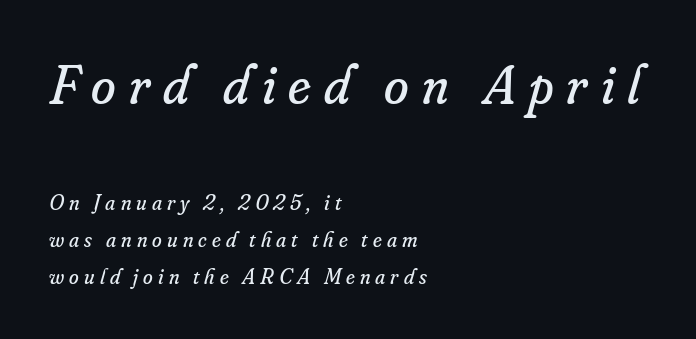
Which margin do the lines hug? The left one — the right edge is uneven. The designer went with a serif here, giving each stem small feet. The rendering inserts visible extra space after every character. Look at the glyph heights: the upper group is clearly the bigger setting. Proportional: the letters do not fall into vertical columns.
